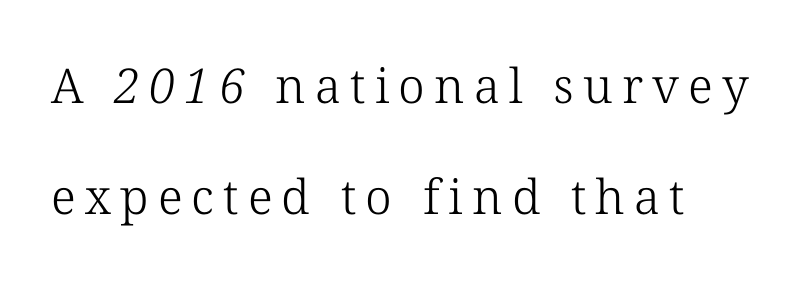
Do the characters align in a grid? No, the font is proportional. The typesetting does not lean heavy: it is not bold. Baseline-to-baseline distance is far greater than the letter height. The foot of each line stays bare and open.
